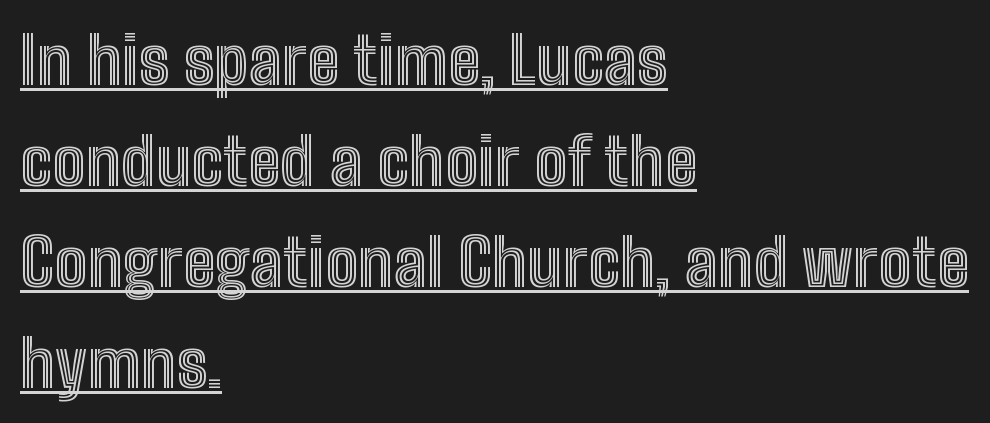
{"italic": "no", "width": "condensed", "x_height": "medium", "monospaced": "no", "underline": "yes", "align": "left", "line_spacing": "normal", "line_spacing_ratio": 1.53, "letter_spacing": "normal", "letter_spacing_em": 0.0, "glyph_px": 66}
